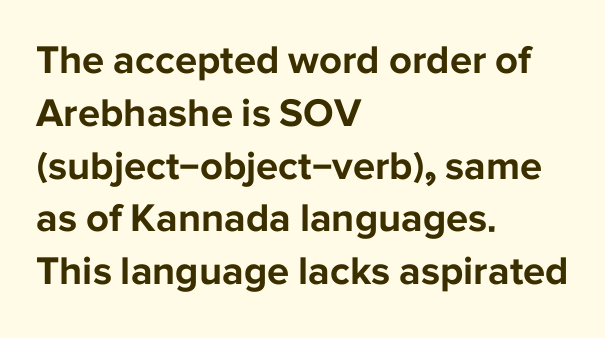
Q: Is the text bold? A: Yes.
Q: Is the text italic (slanted)? A: No, it is upright.
Q: Is the typeface a serif or a sans-serif typeface? A: Sans-serif.
Q: Is the text underlined? A: No.
Q: How is the paragraph aligned? A: Left-aligned.
Q: Is the spacing between letters normal or unusually wide? A: Normal.
Q: Is the spacing between lines tight, normal or loose? A: Normal.
Q: Width (condensed, normal, or wide)? A: Normal.
Q: Stroke contrast? A: Low.
Q: x-height? A: Medium.
Q: Monospaced? A: No.
